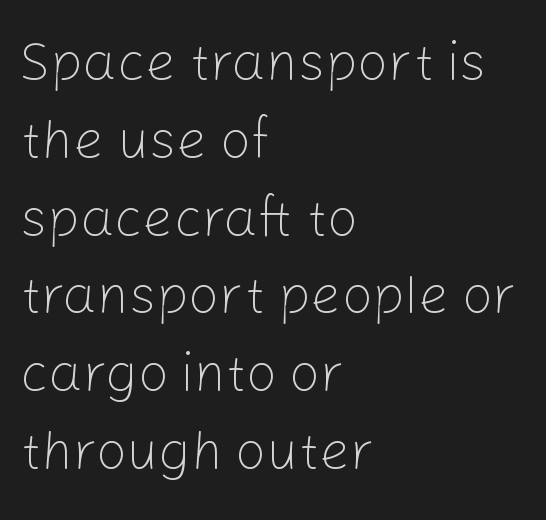
{"serif": "no", "italic": "no", "bold": "no", "weight": "light", "width": "normal", "stroke_contrast": "low", "x_height": "medium", "monospaced": "no", "underline": "no", "align": "left", "line_spacing": "normal", "line_spacing_ratio": 1.44, "letter_spacing": "normal", "letter_spacing_em": 0.0, "glyph_px": 54}
